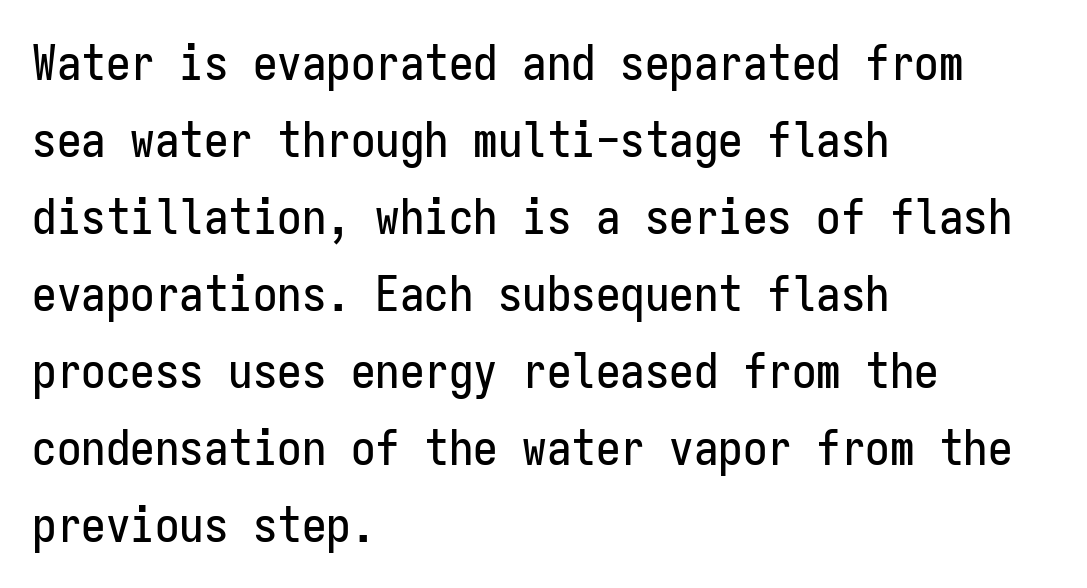
The image shows 49 px condensed sans-serif type, upright, monospaced; set left-aligned, normal line spacing (1.57x), normal letter spacing, not underlined; low stroke contrast and a medium x-height.
